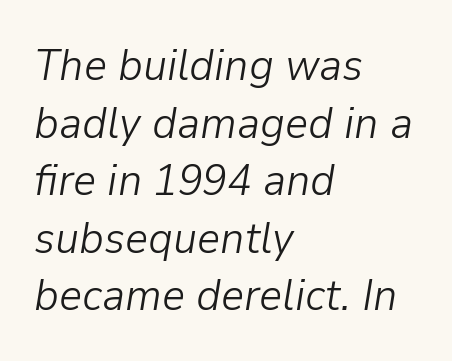
Q: Is the text bold? A: No.
Q: Is the text italic (slanted)? A: Yes, it leans right by about 9 degrees.
Q: Is the text underlined? A: No.
Q: How is the paragraph aligned? A: Left-aligned.
Q: Is the spacing between letters normal or unusually wide? A: Normal.
Q: Is the spacing between lines tight, normal or loose? A: Normal.
Q: Width (condensed, normal, or wide)? A: Normal.
Q: Stroke contrast? A: Low.
Q: x-height? A: Medium.
Q: Monospaced? A: No.
